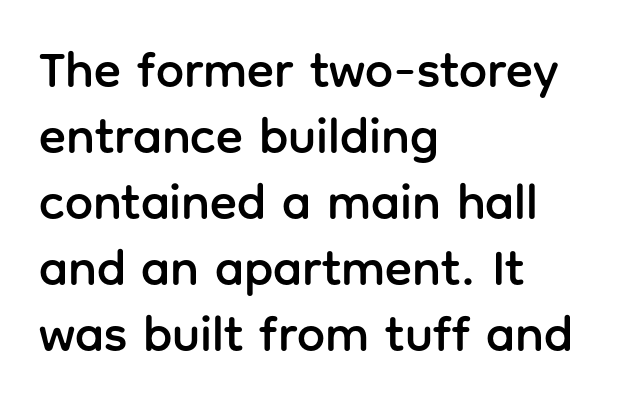
{"serif": "no", "italic": "no", "width": "normal", "stroke_contrast": "low", "x_height": "medium", "monospaced": "no", "underline": "no", "align": "left", "line_spacing": "normal", "line_spacing_ratio": 1.32, "letter_spacing": "normal", "letter_spacing_em": 0.0, "glyph_px": 50}
